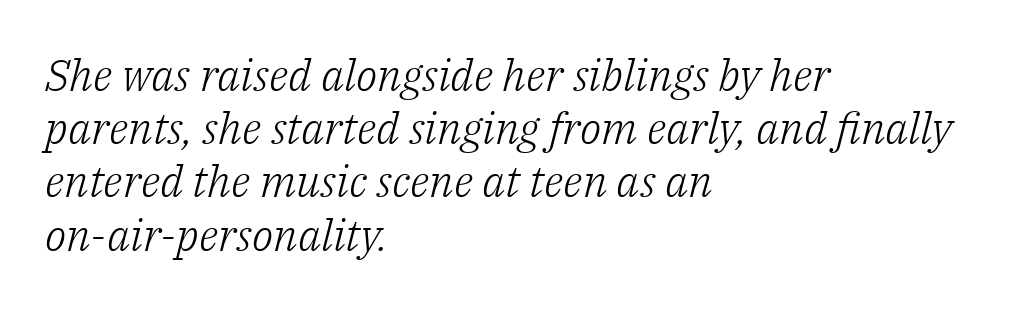
This rendering uses left alignment, leaving the right contour irregular. Stroke thickness stays within the range of a standard reading face or lighter. Think of a printed novel: that variable character pitch is what you see here. This sample uses a serif face. What stands out about the letter spacing? Nothing — it is the standard amount. If you drew a line through each stem, it would be angled.
